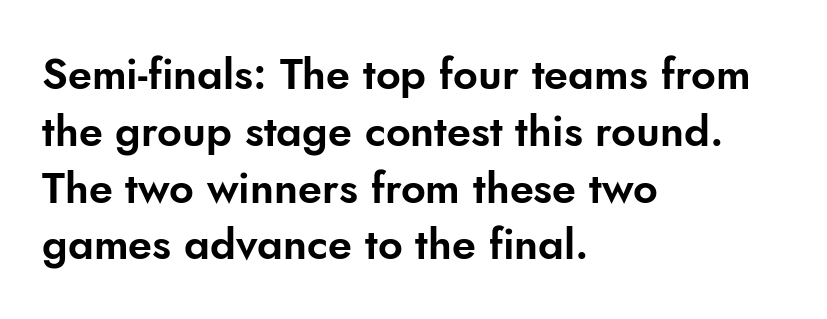
Q: Is the text italic (slanted)? A: No, it is upright.
Q: Is the typeface a serif or a sans-serif typeface? A: Sans-serif.
Q: Is the text underlined? A: No.
Q: How is the paragraph aligned? A: Left-aligned.
Q: Is the spacing between letters normal or unusually wide? A: Normal.
Q: Is the spacing between lines tight, normal or loose? A: Normal.
Q: Width (condensed, normal, or wide)? A: Normal.
Q: Stroke contrast? A: Low.
Q: x-height? A: Small.
Q: Monospaced? A: No.
